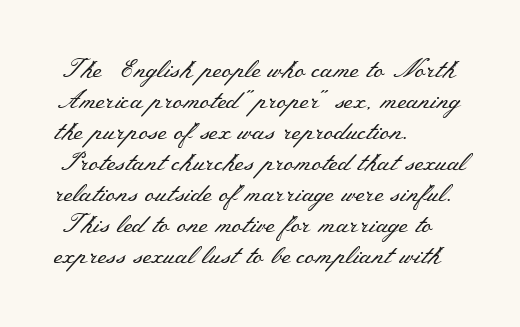
The image shows 25 px text type; set left-aligned, line spacing 1.24x, normal letter spacing, not underlined.
